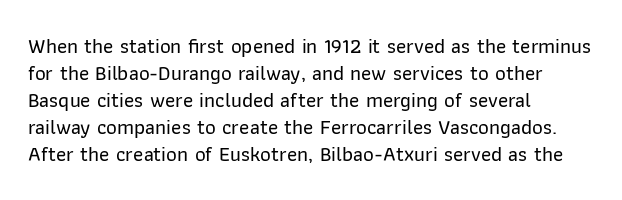
The image shows 21 px text type, upright; set left-aligned, normal line spacing (1.29x), normal letter spacing, not underlined.
